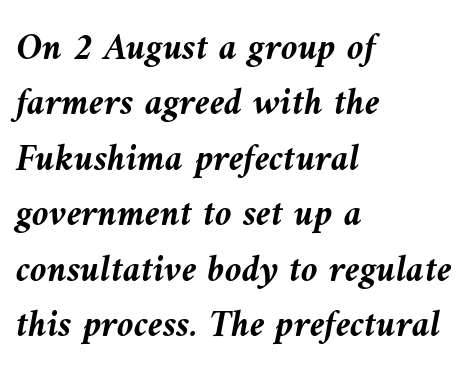
The block of text has a typical density, with ordinary space between rows. Compared with ordinary roman type, these characters are visibly tilted. The typesetter chose a ragged-right arrangement here. These lines carry a lot of weight — the face is fully bold. Each word holds together tightly as a unit, with standard inter-letter gaps. The space beneath each line is pristine and unruled.
